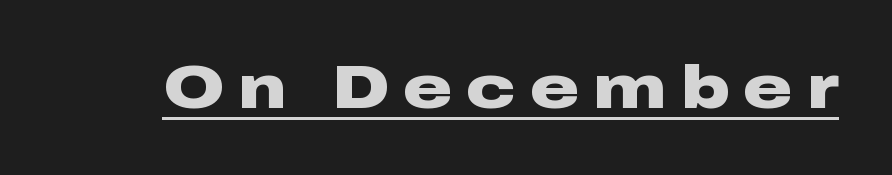
The image shows 61 px heavy, wide sans-serif type, upright; set unusually wide letter spacing (+0.23 em), underlined; low stroke contrast and a medium x-height.
